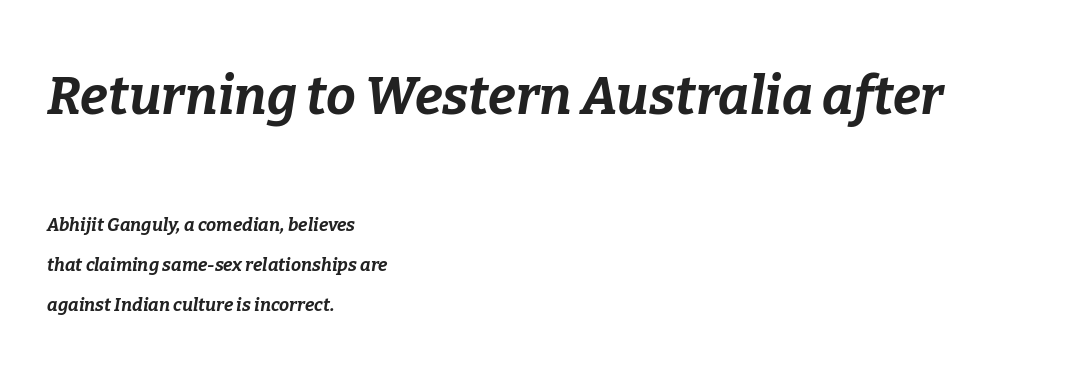
{"italic": "yes", "lean": "right", "slant_degrees": 9, "bold": "yes", "weight": "bold", "width": "normal", "stroke_contrast": "low", "x_height": "medium", "monospaced": "no", "underline": "no", "align": "left", "line_spacing": "loose", "line_spacing_ratio": 2.23, "letter_spacing": "normal", "letter_spacing_em": 0.0, "larger_block": "first", "size_ratio": 2.94, "glyph_px": 53}
